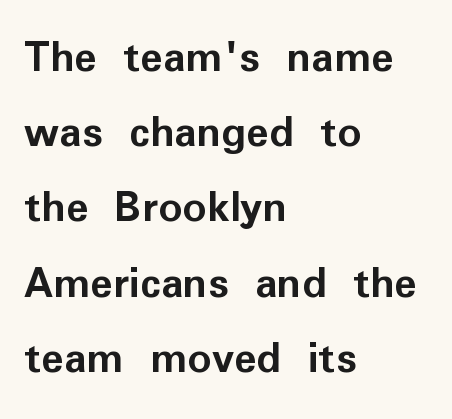
Q: Is the text bold? A: Yes.
Q: Is the text italic (slanted)? A: No, it is upright.
Q: Is the typeface a serif or a sans-serif typeface? A: Sans-serif.
Q: Is the text underlined? A: No.
Q: How is the paragraph aligned? A: Left-aligned.
Q: Is the spacing between letters normal or unusually wide? A: Normal.
Q: Is the spacing between lines tight, normal or loose? A: Normal.
Q: Width (condensed, normal, or wide)? A: Normal.
Q: Stroke contrast? A: Low.
Q: x-height? A: Medium.
Q: Monospaced? A: No.
